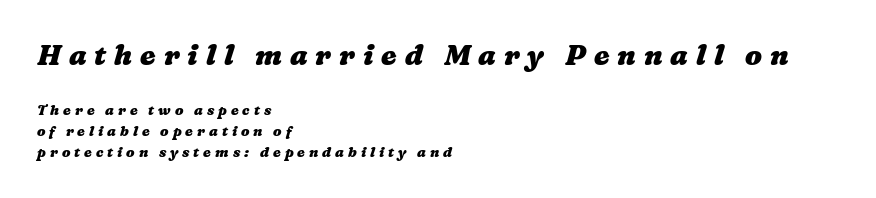
Underline: absent. The rendering anchors every line to the left-hand side. The face used here appears at its bigger size in the upper chunk. Is the letter spacing exaggerated? Yes — the characters are pushed far apart. Normally led — the rows are evenly, conventionally spaced.
